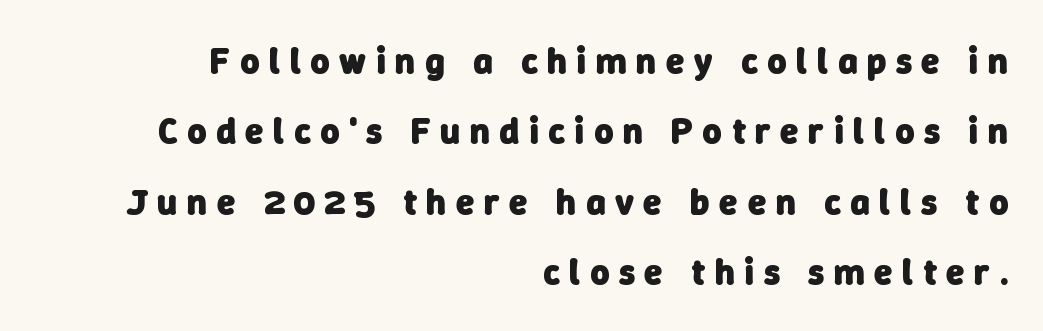
The image shows 37 px heavy sans-serif type; set right-aligned, loose line spacing (1.9x), unusually wide letter spacing (+0.26 em), not underlined; low stroke contrast and a medium x-height.
